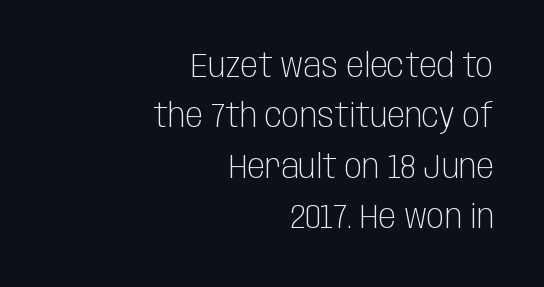
Q: Is the text bold? A: No.
Q: Is the text italic (slanted)? A: No, it is upright.
Q: Is the typeface a serif or a sans-serif typeface? A: Sans-serif.
Q: Is the text underlined? A: No.
Q: How is the paragraph aligned? A: Right-aligned.
Q: Is the spacing between letters normal or unusually wide? A: Normal.
Q: Is the spacing between lines tight, normal or loose? A: Normal.
Q: Width (condensed, normal, or wide)? A: Condensed.
Q: Stroke contrast? A: Low.
Q: x-height? A: Large.
Q: Monospaced? A: No.
